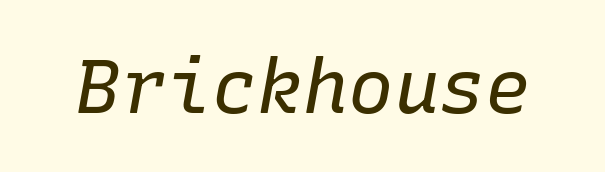
{"italic": "yes", "lean": "right", "slant_degrees": 10, "bold": "no", "weight": "regular", "width": "normal", "stroke_contrast": "low", "x_height": "medium", "monospaced": "yes", "underline": "no", "letter_spacing": "normal", "letter_spacing_em": 0.0, "glyph_px": 76}
